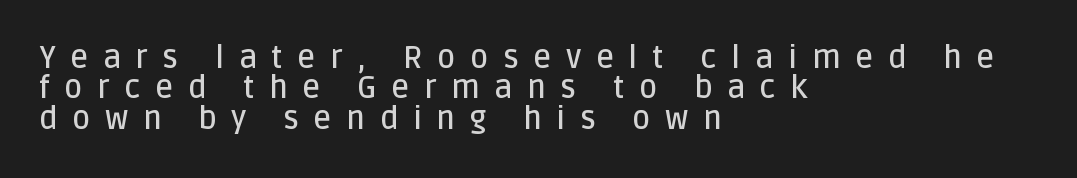
The image shows 31 px semibold sans-serif type, upright; set left-aligned, tight line spacing (0.98x), unusually wide letter spacing (+0.47 em), not underlined; low stroke contrast and a large x-height.
